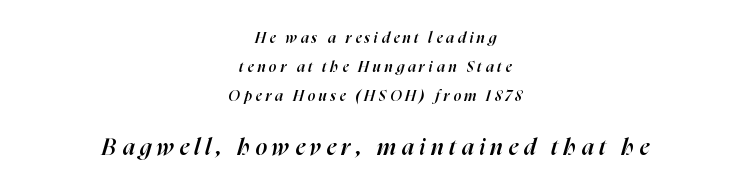
The image shows 23 px text type, italic (leaning right); set centered, loose line spacing (1.93x), unusually wide letter spacing (+0.24 em), not underlined; the second (bottom) block is 1.53x larger.
